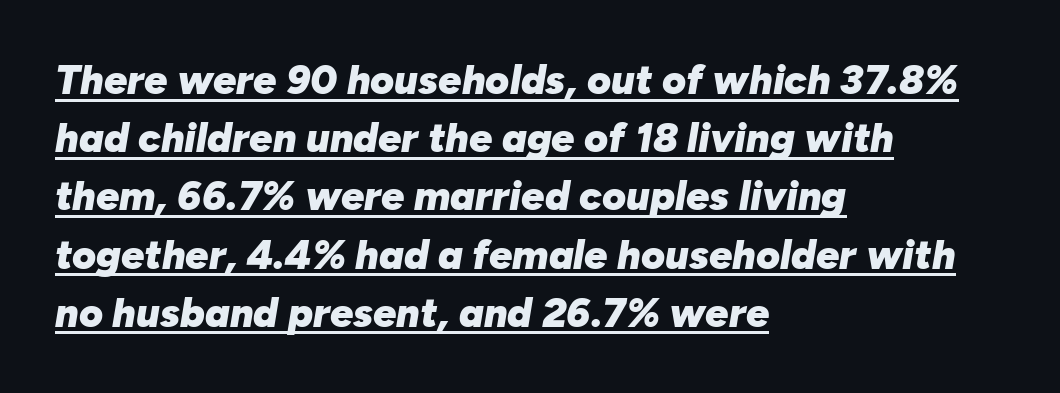
{"italic": "yes", "lean": "right", "slant_degrees": 10, "bold": "yes", "weight": "heavy", "width": "normal", "stroke_contrast": "low", "x_height": "medium", "monospaced": "no", "underline": "yes", "align": "left", "line_spacing": "normal", "line_spacing_ratio": 1.42, "letter_spacing": "normal", "letter_spacing_em": 0.0, "glyph_px": 41}
